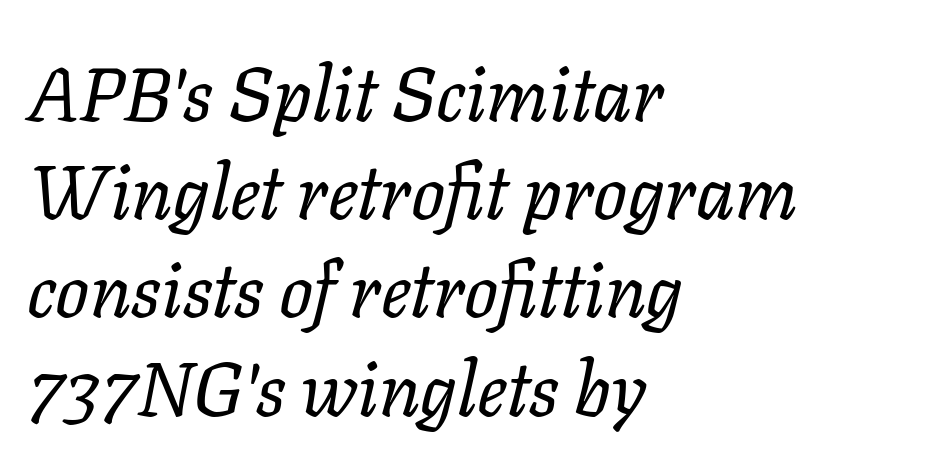
Q: Is the text bold? A: No.
Q: Is the text italic (slanted)? A: Yes, it leans right by about 11 degrees.
Q: Is the text underlined? A: No.
Q: How is the paragraph aligned? A: Left-aligned.
Q: Is the spacing between letters normal or unusually wide? A: Normal.
Q: Is the spacing between lines tight, normal or loose? A: Normal.
Q: Width (condensed, normal, or wide)? A: Normal.
Q: Stroke contrast? A: Low.
Q: x-height? A: Medium.
Q: Monospaced? A: No.
